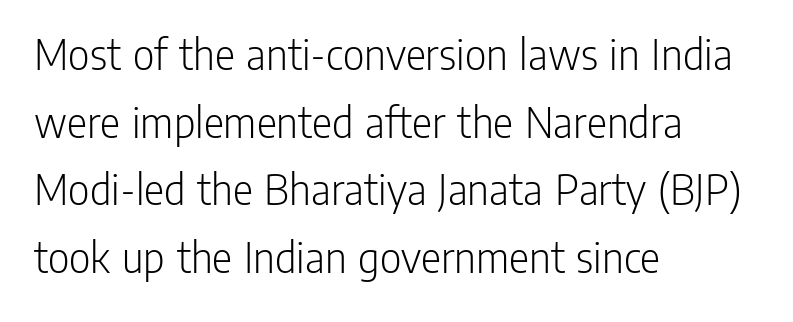
The image shows 47 px light, condensed sans-serif type, upright; set left-aligned, normal line spacing (1.44x), normal letter spacing, not underlined; low stroke contrast and a medium x-height.
